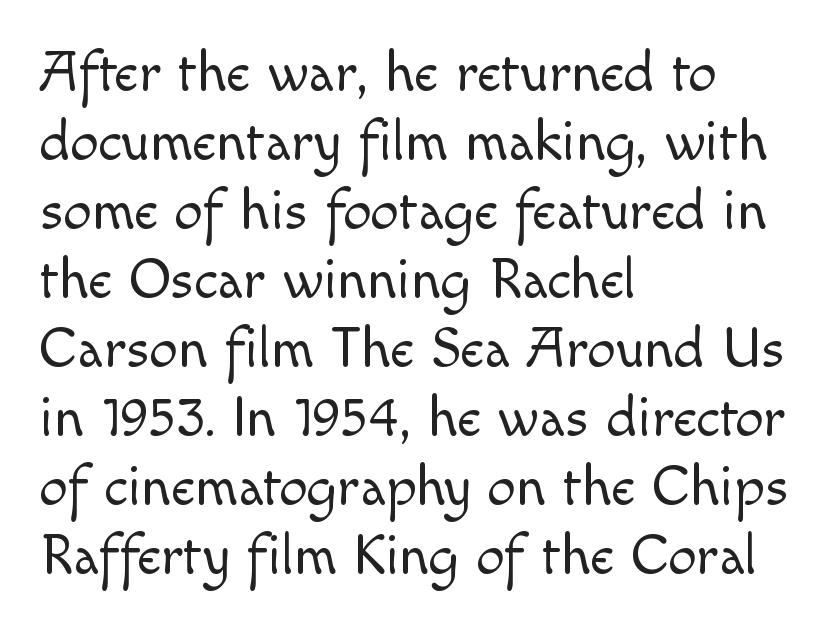
Q: Is the text bold? A: No.
Q: Is the text italic (slanted)? A: No, it is upright.
Q: Is the typeface a serif or a sans-serif typeface? A: Sans-serif.
Q: Is the text underlined? A: No.
Q: How is the paragraph aligned? A: Left-aligned.
Q: Is the spacing between letters normal or unusually wide? A: Normal.
Q: Width (condensed, normal, or wide)? A: Normal.
Q: x-height? A: Small.
Q: Monospaced? A: No.
